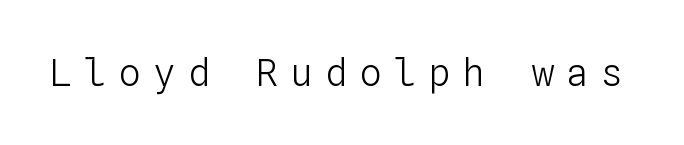
The image shows 37 px light type, upright, monospaced; set unusually wide letter spacing (+0.33 em), not underlined; low stroke contrast and a medium x-height.
